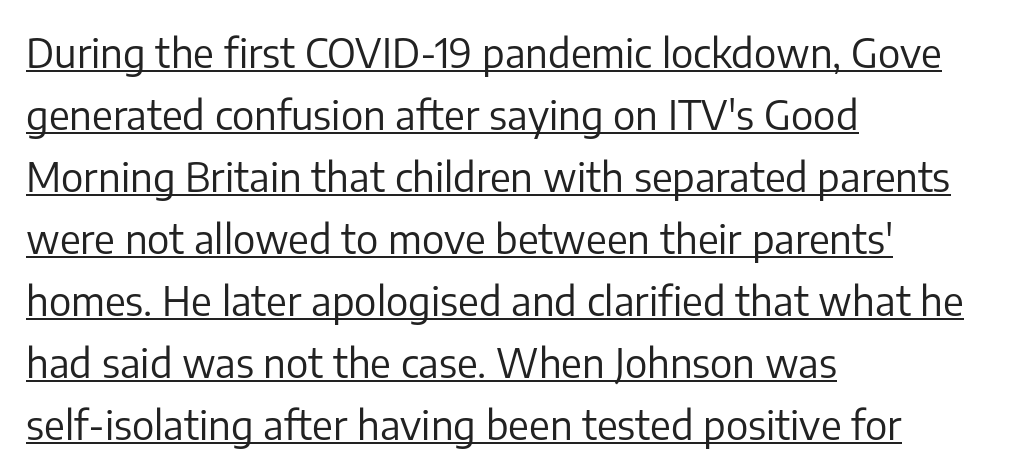
{"serif": "no", "italic": "no", "bold": "no", "weight": "regular", "width": "normal", "stroke_contrast": "low", "x_height": "medium", "monospaced": "no", "underline": "yes", "align": "left", "line_spacing": "normal", "line_spacing_ratio": 1.55, "letter_spacing": "normal", "letter_spacing_em": 0.0, "glyph_px": 40}
